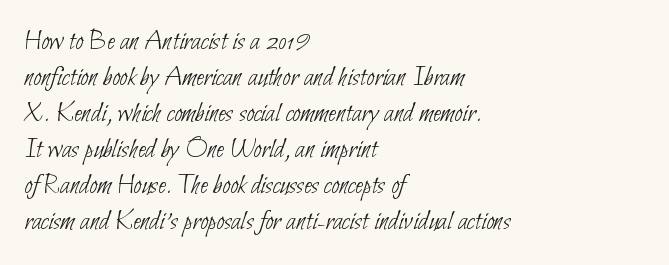
{"serif": "no", "bold": "no", "weight": "thin", "width": "condensed", "stroke_contrast": "low", "x_height": "small", "monospaced": "no", "underline": "no", "align": "left", "line_spacing_ratio": 1.24, "letter_spacing": "normal", "letter_spacing_em": 0.0, "glyph_px": 29}
